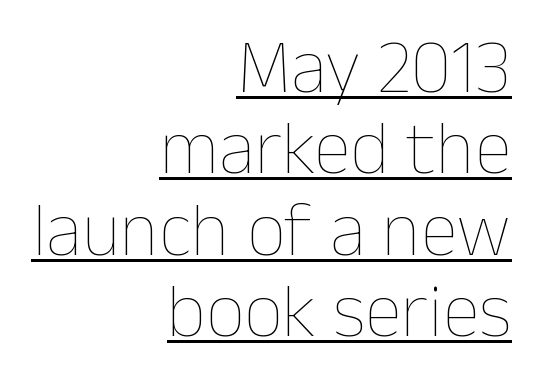
{"italic": "no", "bold": "no", "weight": "thin", "width": "normal", "stroke_contrast": "low", "x_height": "medium", "monospaced": "no", "underline": "yes", "align": "right", "line_spacing": "tight", "line_spacing_ratio": 1.07, "letter_spacing": "normal", "letter_spacing_em": 0.0, "glyph_px": 76}
